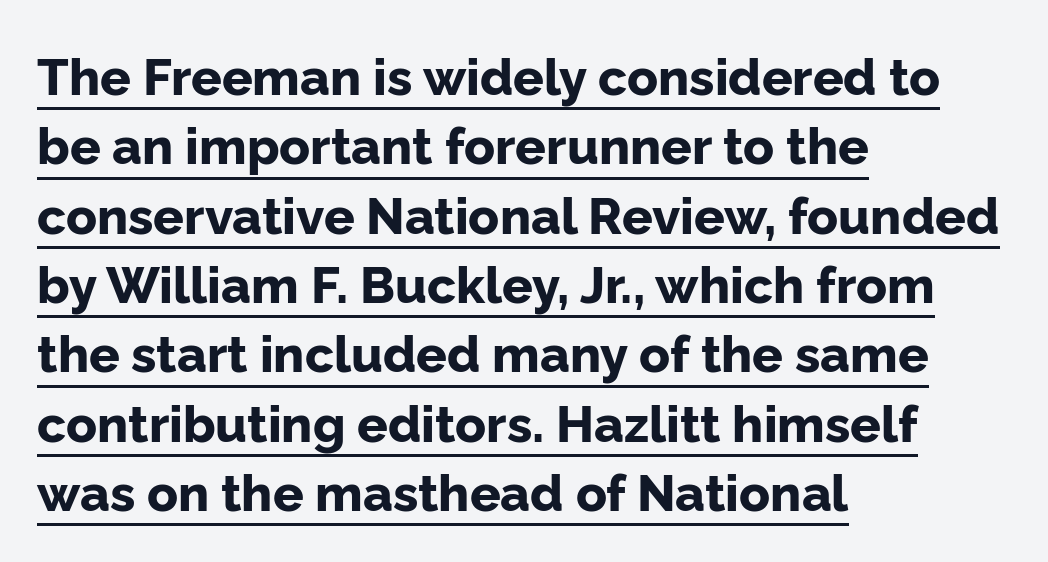
Q: Is the text bold? A: Yes.
Q: Is the text italic (slanted)? A: No, it is upright.
Q: Is the typeface a serif or a sans-serif typeface? A: Sans-serif.
Q: Is the text underlined? A: Yes.
Q: How is the paragraph aligned? A: Left-aligned.
Q: Is the spacing between letters normal or unusually wide? A: Normal.
Q: Is the spacing between lines tight, normal or loose? A: Normal.
Q: Width (condensed, normal, or wide)? A: Normal.
Q: Stroke contrast? A: Low.
Q: x-height? A: Medium.
Q: Monospaced? A: No.
